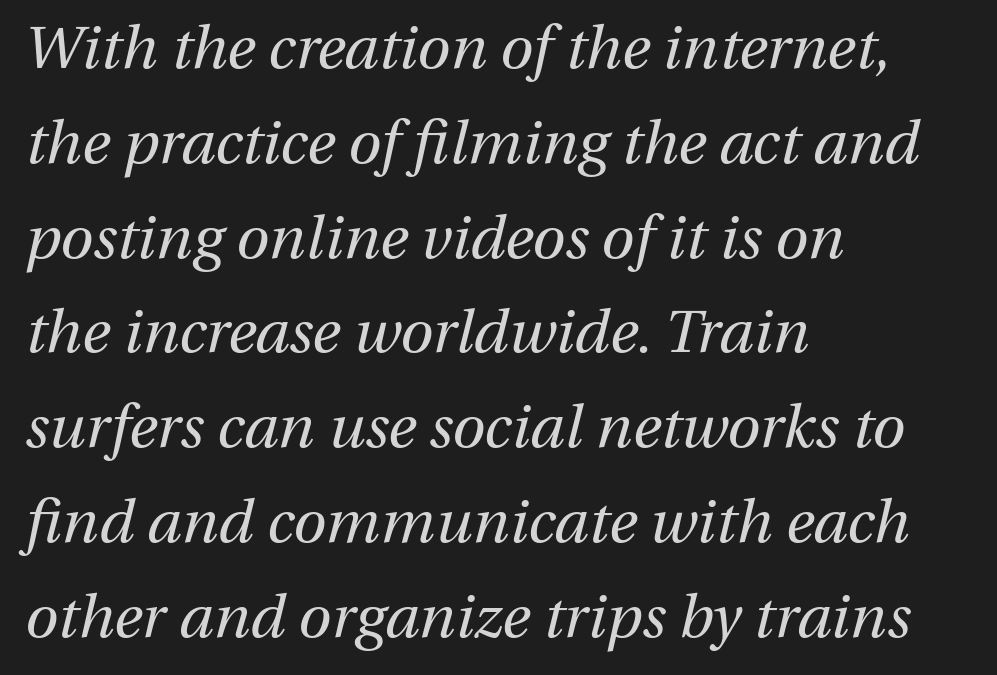
Q: Is the text bold? A: No.
Q: Is the text italic (slanted)? A: Yes, it leans right by about 13 degrees.
Q: Is the text underlined? A: No.
Q: How is the paragraph aligned? A: Left-aligned.
Q: Is the spacing between letters normal or unusually wide? A: Normal.
Q: Is the spacing between lines tight, normal or loose? A: Normal.
Q: Width (condensed, normal, or wide)? A: Normal.
Q: Stroke contrast? A: Medium.
Q: x-height? A: Medium.
Q: Monospaced? A: No.
